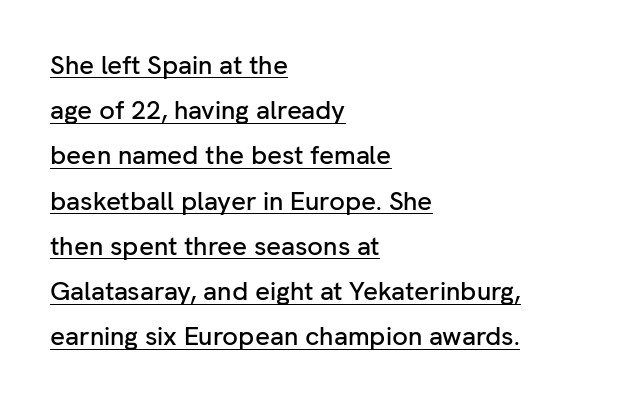
The image shows 26 px text type, upright; set left-aligned, line spacing 1.74x, normal letter spacing, underlined.
